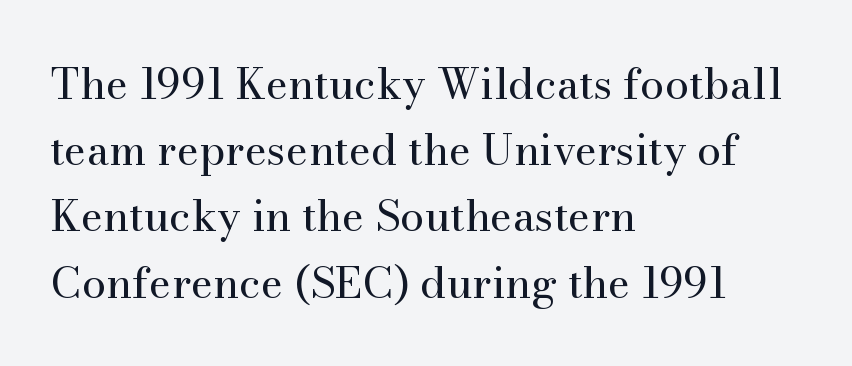
What kind of face is this? One with serifs. These lines stack with their left ends in a neat column. Vertical spacing — default. Looks like regular typesetting: each glyph gets only the width it needs. A typesetter would call this zero additional tracking.
